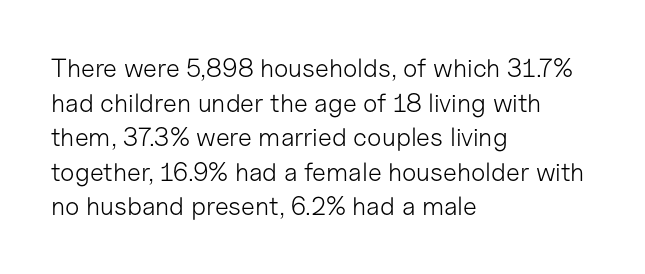
No chunkiness to these letters — they're not bold. A classic flush-left, rag-right setting is used for this passage. One glance says typical: line gaps are just what's usual. The letters sit at their default tracking, neither squeezed nor spread.
